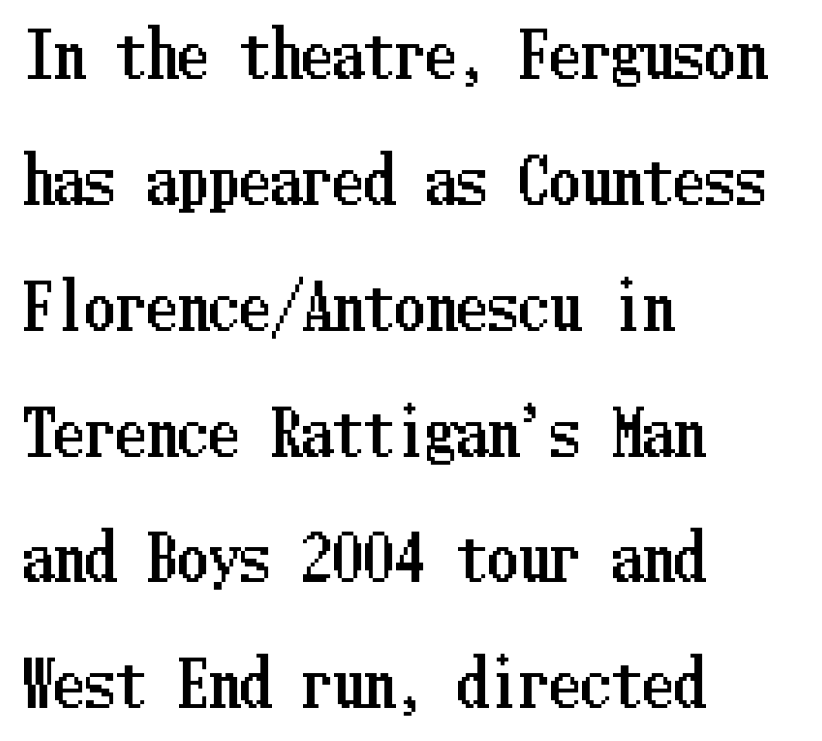
Q: Is the text italic (slanted)? A: No, it is upright.
Q: Is the text underlined? A: No.
Q: How is the paragraph aligned? A: Left-aligned.
Q: Is the spacing between letters normal or unusually wide? A: Normal.
Q: Is the spacing between lines tight, normal or loose? A: Loose.
Q: Width (condensed, normal, or wide)? A: Condensed.
Q: Stroke contrast? A: Low.
Q: x-height? A: Medium.
